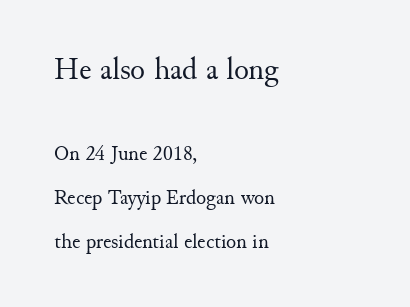
Q: Is the text bold? A: No.
Q: Is the text italic (slanted)? A: No, it is upright.
Q: Is the typeface a serif or a sans-serif typeface? A: Serif.
Q: Is the text underlined? A: No.
Q: How is the paragraph aligned? A: Left-aligned.
Q: Is the spacing between letters normal or unusually wide? A: Normal.
Q: Is the spacing between lines tight, normal or loose? A: Loose.
Q: Which block of text is set in a larger size, the first (top) or the second (bottom)? A: The first (top) one.
Q: Width (condensed, normal, or wide)? A: Normal.
Q: Stroke contrast? A: Medium.
Q: x-height? A: Small.
Q: Monospaced? A: No.
